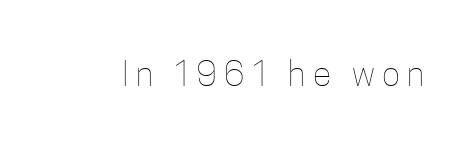
The image shows 34 px thin, condensed type, upright; set unusually wide letter spacing (+0.22 em), not underlined; low stroke contrast and a medium x-height.
